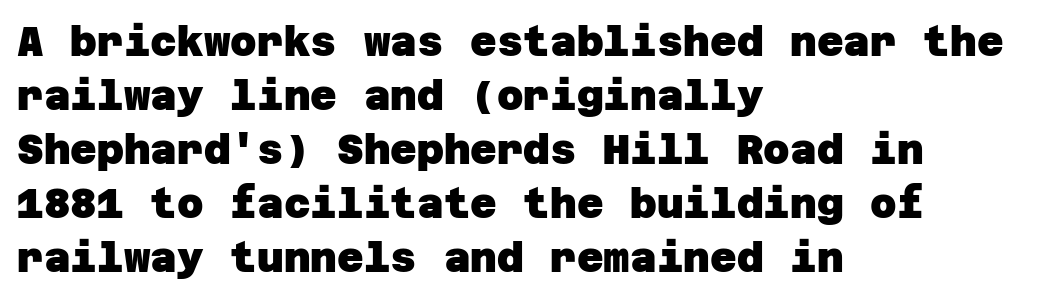
Q: Is the text bold? A: Yes.
Q: Is the typeface a serif or a sans-serif typeface? A: Sans-serif.
Q: Is the text underlined? A: No.
Q: How is the paragraph aligned? A: Left-aligned.
Q: Is the spacing between letters normal or unusually wide? A: Normal.
Q: Is the spacing between lines tight, normal or loose? A: Normal.
Q: Width (condensed, normal, or wide)? A: Normal.
Q: Stroke contrast? A: Low.
Q: x-height? A: Large.
